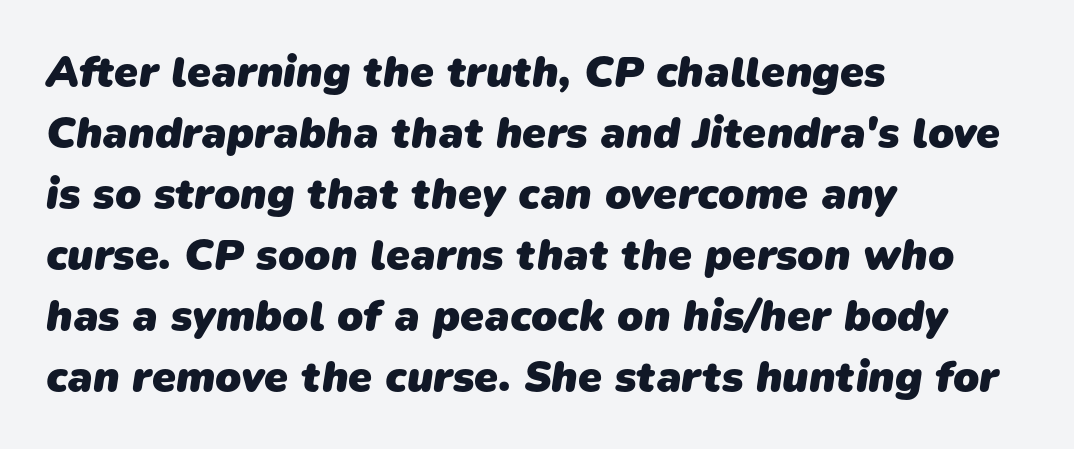
{"serif": "no", "bold": "yes", "weight": "heavy", "width": "normal", "stroke_contrast": "low", "x_height": "medium", "monospaced": "no", "underline": "no", "align": "left", "line_spacing": "normal", "line_spacing_ratio": 1.42, "letter_spacing": "normal", "letter_spacing_em": 0.0, "glyph_px": 43}
